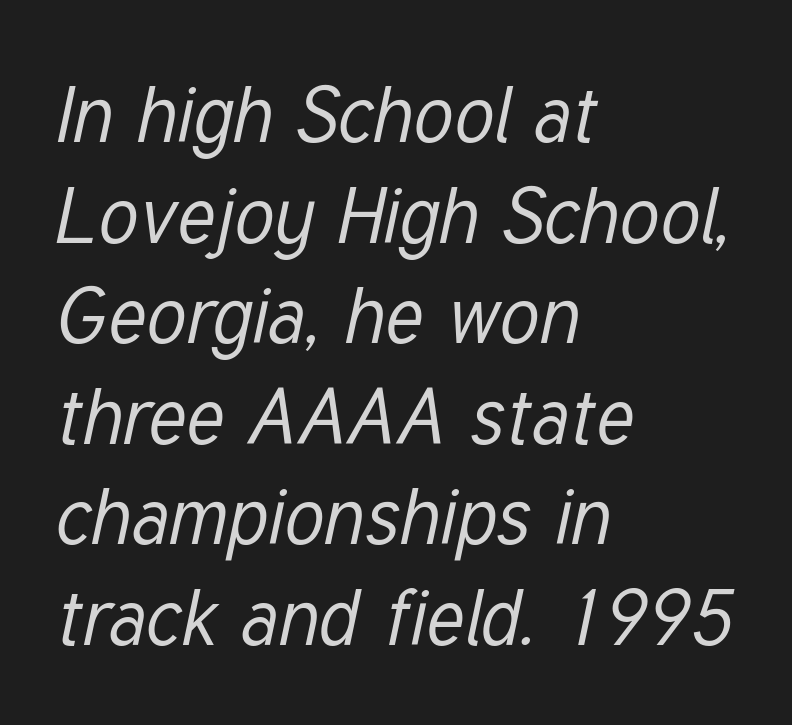
Q: Is the text bold? A: No.
Q: Is the text italic (slanted)? A: Yes, it leans right by about 12 degrees.
Q: Is the text underlined? A: No.
Q: How is the paragraph aligned? A: Left-aligned.
Q: Is the spacing between letters normal or unusually wide? A: Normal.
Q: Is the spacing between lines tight, normal or loose? A: Normal.
Q: Width (condensed, normal, or wide)? A: Condensed.
Q: Stroke contrast? A: Low.
Q: x-height? A: Medium.
Q: Monospaced? A: No.
